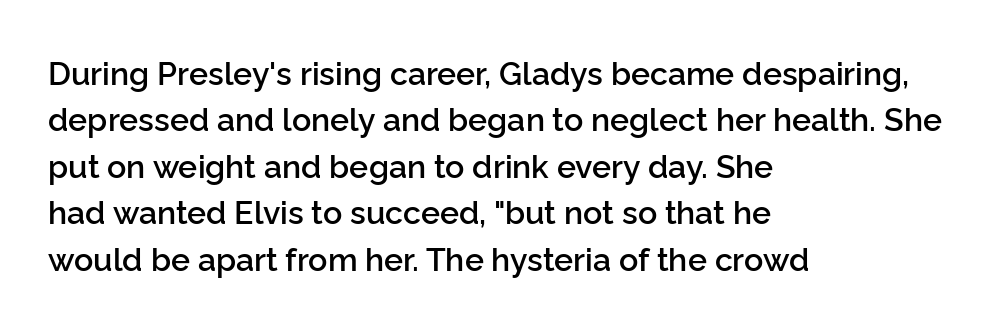
{"serif": "no", "italic": "no", "bold": "semi", "weight": "semibold", "width": "normal", "stroke_contrast": "low", "x_height": "medium", "monospaced": "no", "underline": "no", "align": "left", "line_spacing": "normal", "line_spacing_ratio": 1.45, "letter_spacing": "normal", "letter_spacing_em": 0.0, "glyph_px": 32}
